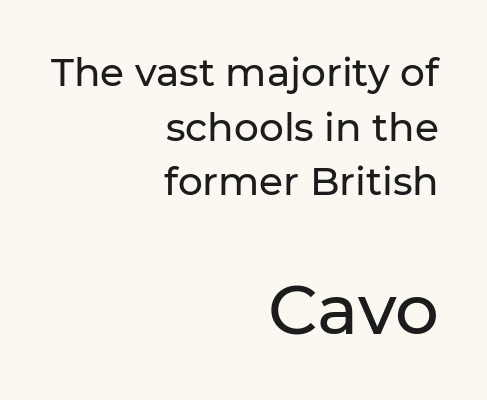
The image shows 69 px sans-serif type, upright; set right-aligned, normal line spacing (1.4x), normal letter spacing, not underlined; the second (bottom) block is 1.77x larger; low stroke contrast and a medium x-height.
